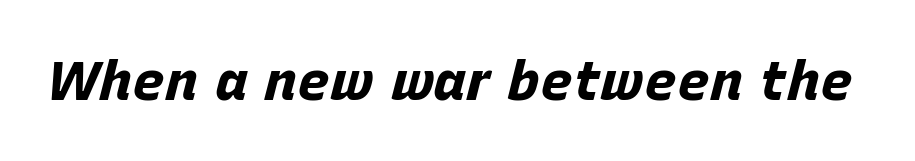
Q: Is the text bold? A: Yes.
Q: Is the text italic (slanted)? A: Yes, it leans right by about 15 degrees.
Q: Is the text underlined? A: No.
Q: Is the spacing between letters normal or unusually wide? A: Normal.
Q: Width (condensed, normal, or wide)? A: Normal.
Q: Stroke contrast? A: Low.
Q: x-height? A: Large.
Q: Monospaced? A: No.
